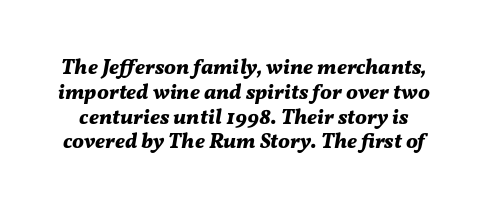
Is the letter spacing exaggerated? No — it looks like the ordinary default. Each row of text sits above clean, open space. Rendered with sloped, italic letterforms. The characters look thick and weighty, a clear bold.
